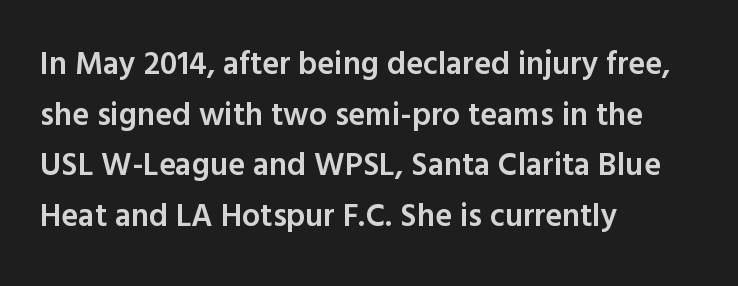
{"serif": "no", "italic": "no", "bold": "semi", "weight": "semibold", "width": "normal", "x_height": "medium", "monospaced": "no", "underline": "no", "align": "left", "line_spacing": "normal", "line_spacing_ratio": 1.58, "letter_spacing": "normal", "letter_spacing_em": 0.0, "glyph_px": 32}
